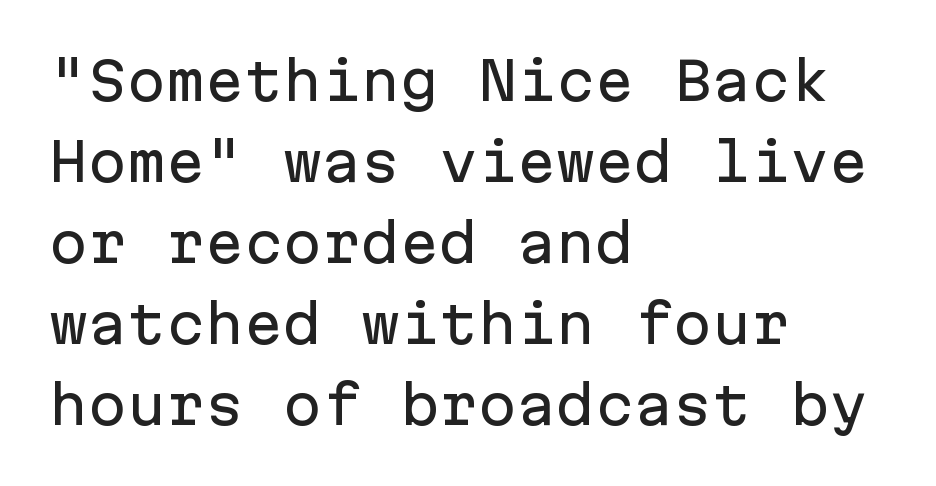
Q: Is the text italic (slanted)? A: No, it is upright.
Q: Is the typeface a serif or a sans-serif typeface? A: Sans-serif.
Q: Is the text underlined? A: No.
Q: How is the paragraph aligned? A: Left-aligned.
Q: Is the spacing between letters normal or unusually wide? A: Normal.
Q: Is the spacing between lines tight, normal or loose? A: Normal.
Q: Width (condensed, normal, or wide)? A: Normal.
Q: Stroke contrast? A: Low.
Q: x-height? A: Medium.
Q: Monospaced? A: Yes.
